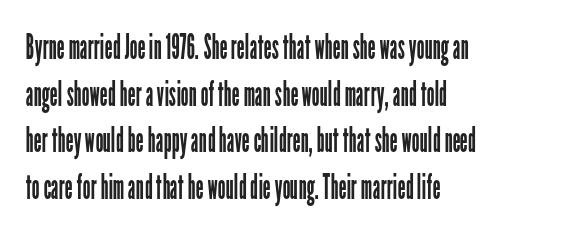
Q: Is the text bold? A: No.
Q: Is the text italic (slanted)? A: No, it is upright.
Q: Is the typeface a serif or a sans-serif typeface? A: Sans-serif.
Q: Is the text underlined? A: No.
Q: How is the paragraph aligned? A: Left-aligned.
Q: Is the spacing between letters normal or unusually wide? A: Normal.
Q: Is the spacing between lines tight, normal or loose? A: Normal.
Q: Width (condensed, normal, or wide)? A: Condensed.
Q: Stroke contrast? A: Low.
Q: x-height? A: Medium.
Q: Monospaced? A: No.
